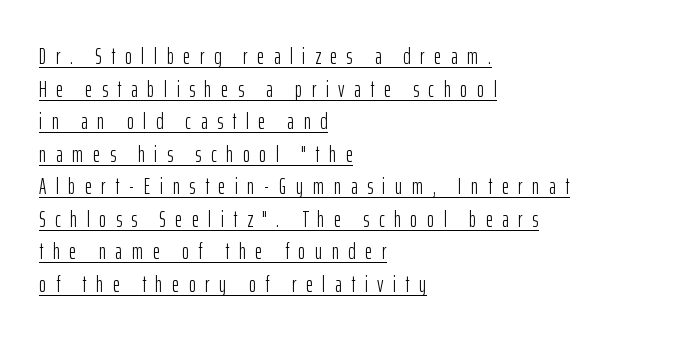
Does a line run under the words? Yes, clearly. This rendering widens character spacing well past its baseline value. This block has exactly the height ordinary leading produces. Compared with a centered layout, this one pins lines to the left instead.
